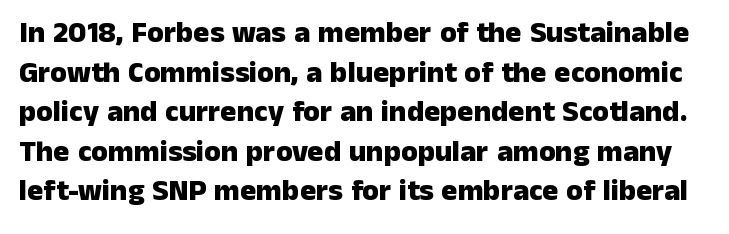
The horizontal fit of the characters is conventional and even. These lines were composed using upright roman letters. The designer went with a sans here, leaving each stem footless. Any mark beneath the type? The region is blank. One glance says typical: line gaps are just what's usual. Is this a fixed-width face? No — the glyphs have proportional, varying widths.
